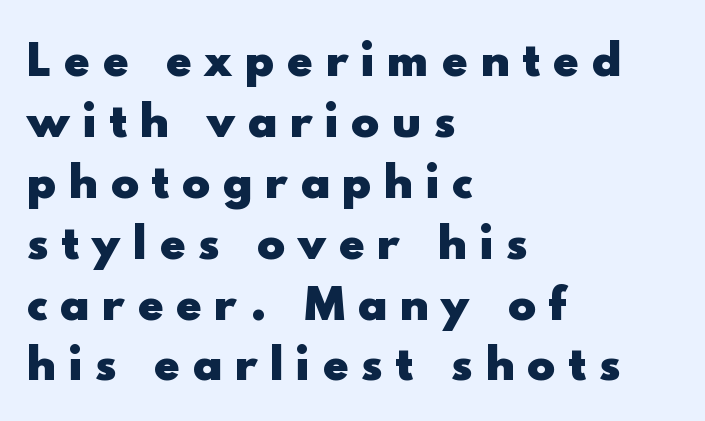
{"serif": "no", "italic": "no", "bold": "yes", "weight": "heavy", "width": "normal", "x_height": "small", "monospaced": "no", "underline": "no", "align": "left", "line_spacing": "normal", "line_spacing_ratio": 1.45, "letter_spacing": "wide", "letter_spacing_em": 0.32, "glyph_px": 42}
